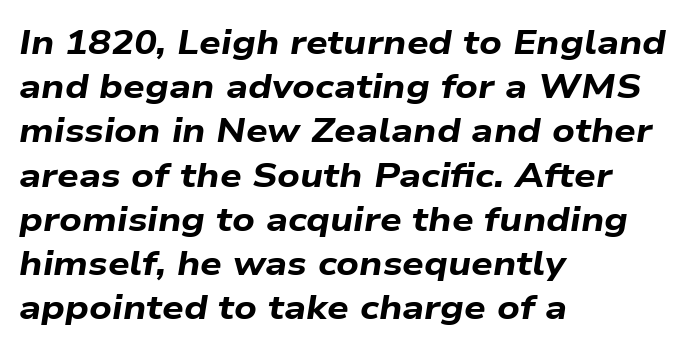
{"italic": "yes", "lean": "right", "slant_degrees": 9, "bold": "yes", "weight": "bold", "width": "wide", "stroke_contrast": "low", "x_height": "medium", "monospaced": "no", "underline": "no", "align": "left", "line_spacing": "normal", "line_spacing_ratio": 1.3, "letter_spacing": "normal", "letter_spacing_em": 0.0, "glyph_px": 34}
